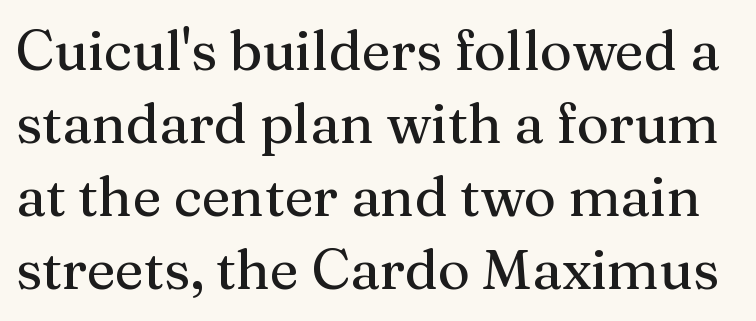
If you measured baseline to baseline, you'd find a middling distance. The line texture is even and compact thanks to regular tracking. Varying glyph widths throughout — classic text-font behaviour. Ordinary non-slanted type is in use. Descender tails drop into unmarked territory. Does the type have serifs? Yes, each stem ends in a small foot.
